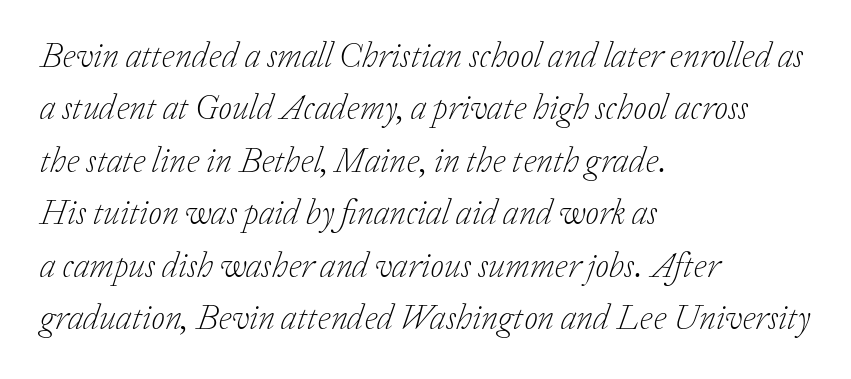
Q: Is the text bold? A: No.
Q: Is the text italic (slanted)? A: Yes, it leans right by about 20 degrees.
Q: Is the typeface a serif or a sans-serif typeface? A: Serif.
Q: Is the text underlined? A: No.
Q: How is the paragraph aligned? A: Left-aligned.
Q: Is the spacing between letters normal or unusually wide? A: Normal.
Q: Is the spacing between lines tight, normal or loose? A: Normal.
Q: Width (condensed, normal, or wide)? A: Normal.
Q: Stroke contrast? A: Low.
Q: x-height? A: Medium.
Q: Monospaced? A: No.
